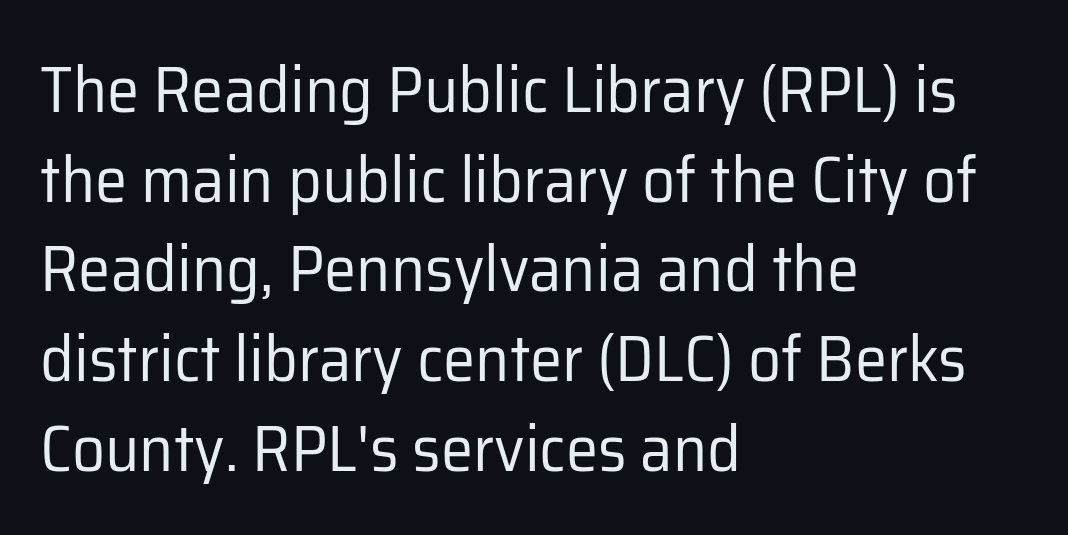
Q: Is the text bold? A: No.
Q: Is the text italic (slanted)? A: No, it is upright.
Q: Is the typeface a serif or a sans-serif typeface? A: Sans-serif.
Q: Is the text underlined? A: No.
Q: How is the paragraph aligned? A: Left-aligned.
Q: Is the spacing between letters normal or unusually wide? A: Normal.
Q: Is the spacing between lines tight, normal or loose? A: Normal.
Q: Width (condensed, normal, or wide)? A: Normal.
Q: Stroke contrast? A: Low.
Q: x-height? A: Medium.
Q: Monospaced? A: No.
